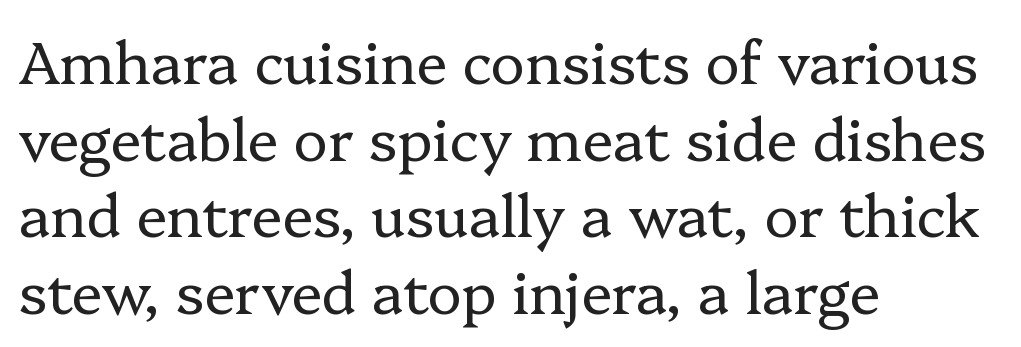
{"serif": "yes", "italic": "no", "bold": "no", "weight": "regular", "width": "normal", "stroke_contrast": "low", "x_height": "medium", "monospaced": "no", "underline": "no", "align": "left", "line_spacing": "normal", "line_spacing_ratio": 1.32, "letter_spacing": "normal", "letter_spacing_em": 0.0, "glyph_px": 58}
